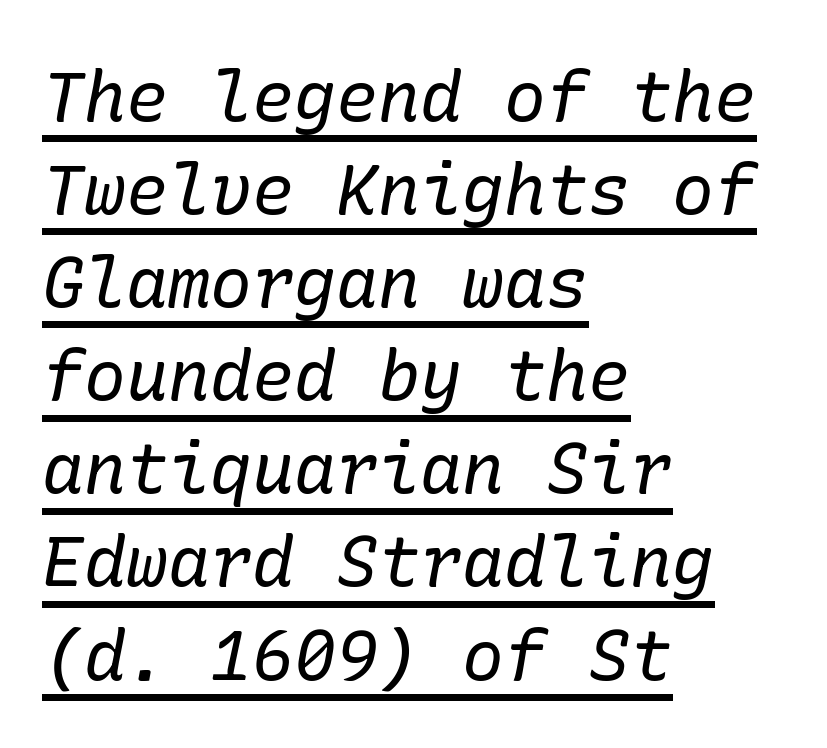
The image shows 70 px regular-weight type, italic (leaning right); set left-aligned, normal line spacing (1.33x), normal letter spacing, underlined; low stroke contrast and a medium x-height.
